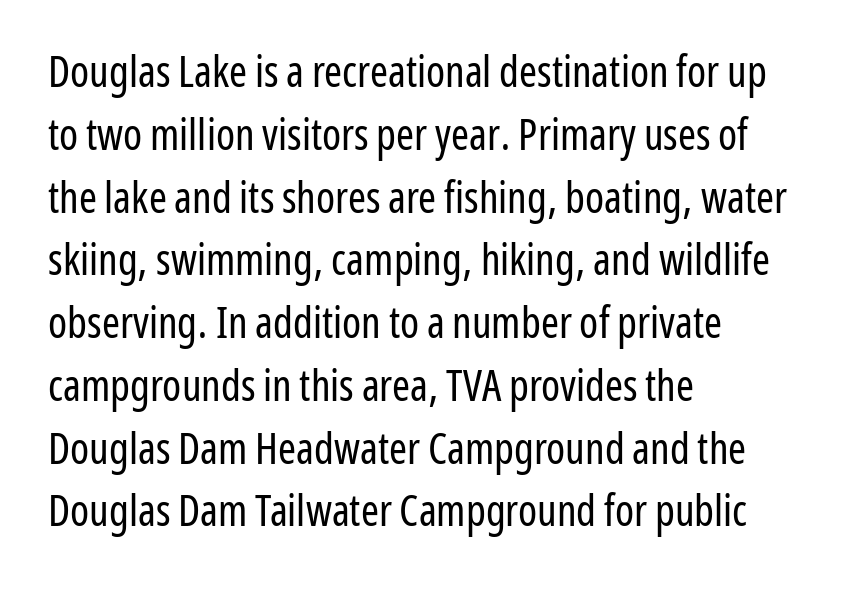
The image shows 43 px regular-weight, condensed sans-serif type, upright; set left-aligned, normal line spacing (1.46x), normal letter spacing, not underlined; low stroke contrast and a medium x-height.
